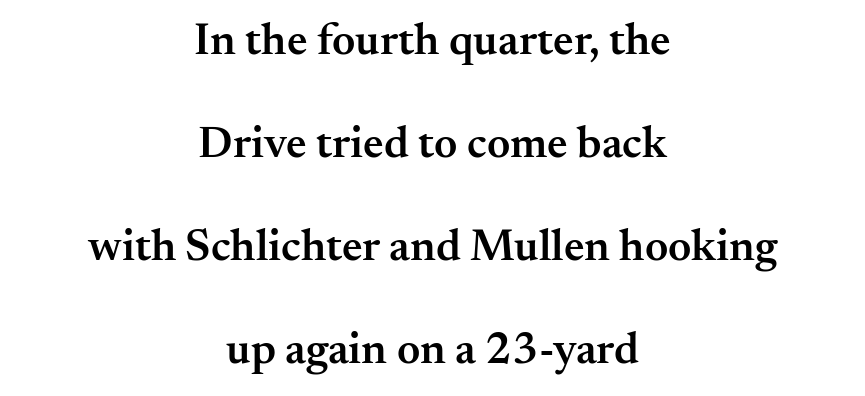
{"serif": "yes", "italic": "no", "bold": "semi", "weight": "semibold", "width": "normal", "stroke_contrast": "medium", "x_height": "small", "monospaced": "no", "underline": "no", "align": "center", "line_spacing": "loose", "line_spacing_ratio": 2.29, "letter_spacing": "normal", "letter_spacing_em": 0.0, "glyph_px": 45}
